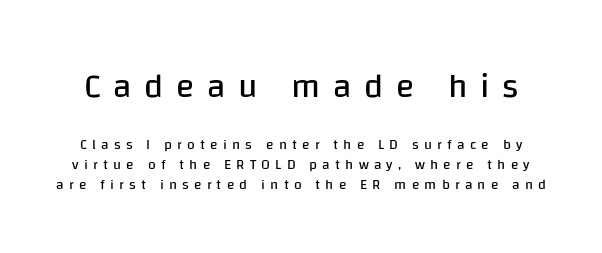
The image shows 34 px regular-weight sans-serif type, upright; set normal line spacing (1.43x), unusually wide letter spacing (+0.37 em), not underlined; the first (top) block is 2.43x larger; low stroke contrast and a large x-height.
